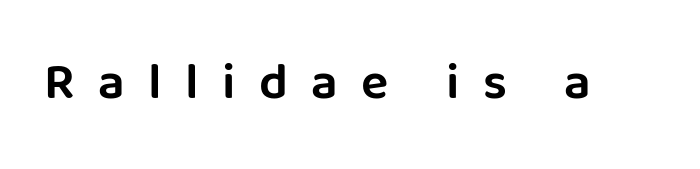
Q: Is the text italic (slanted)? A: No, it is upright.
Q: Is the typeface a serif or a sans-serif typeface? A: Sans-serif.
Q: Is the text underlined? A: No.
Q: Is the spacing between letters normal or unusually wide? A: Unusually wide.
Q: Width (condensed, normal, or wide)? A: Normal.
Q: Stroke contrast? A: Low.
Q: x-height? A: Large.
Q: Monospaced? A: No.
